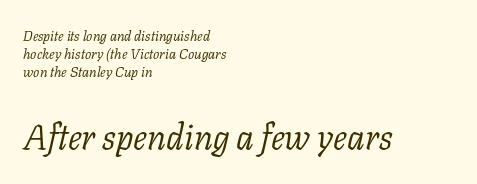
Q: Is the text bold? A: No.
Q: Is the text italic (slanted)? A: Yes, it leans right by about 11 degrees.
Q: Is the typeface a serif or a sans-serif typeface? A: Serif.
Q: Is the text underlined? A: No.
Q: How is the paragraph aligned? A: Left-aligned.
Q: Is the spacing between letters normal or unusually wide? A: Normal.
Q: Is the spacing between lines tight, normal or loose? A: Normal.
Q: Which block of text is set in a larger size, the first (top) or the second (bottom)? A: The second (bottom) one.
Q: Width (condensed, normal, or wide)? A: Normal.
Q: Stroke contrast? A: Low.
Q: x-height? A: Medium.
Q: Monospaced? A: No.
